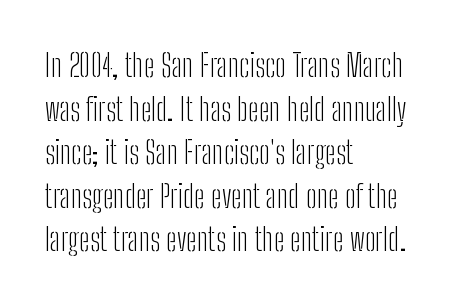
{"serif": "no", "italic": "no", "bold": "no", "weight": "light", "width": "condensed", "stroke_contrast": "low", "x_height": "medium", "monospaced": "no", "underline": "no", "align": "left", "line_spacing": "normal", "line_spacing_ratio": 1.36, "letter_spacing": "normal", "letter_spacing_em": 0.0, "glyph_px": 32}
